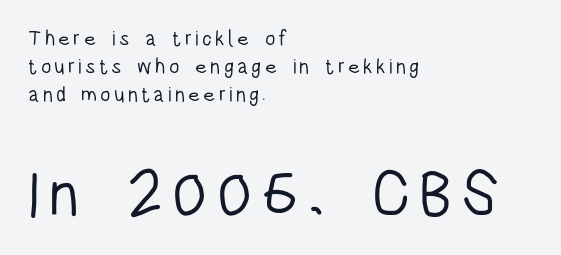
The image shows 63 px light, condensed sans-serif type, upright; set left-aligned, normal line spacing (1.34x), not underlined; the second (bottom) block is 3.0x larger; low stroke contrast and a large x-height.
